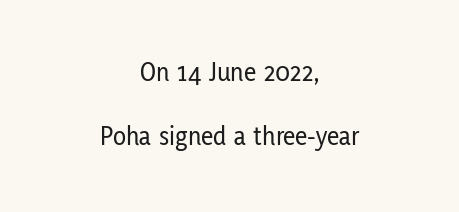
You could fit nearly another row in the gap between these rows. Descenders are the only things crossing below the line. Notice how the stems are strictly vertical — no italics here. The horizontal fit of the characters is conventional and even. The lines are quadded center.
